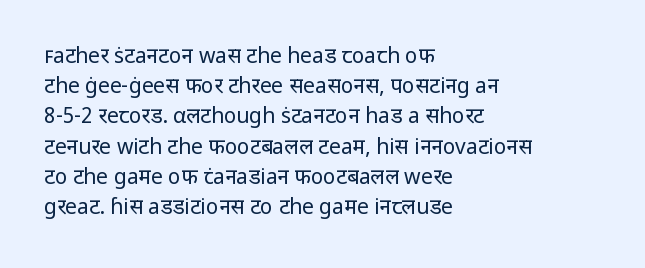
Regarding leading, the lines here are spaced in the standard way. Underline: absent. A classic flush-left, rag-right setting is used for this passage. Every character sits straight up, as roman type does.
